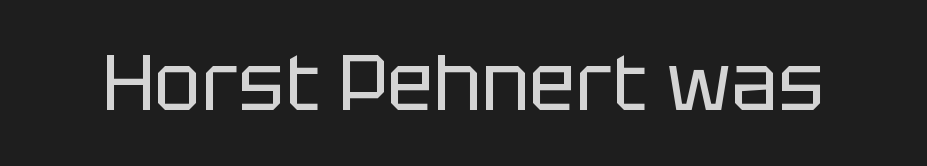
{"serif": "no", "italic": "no", "bold": "no", "weight": "regular", "width": "normal", "stroke_contrast": "low", "x_height": "large", "monospaced": "no", "underline": "no", "letter_spacing": "normal", "letter_spacing_em": 0.0, "glyph_px": 78}
